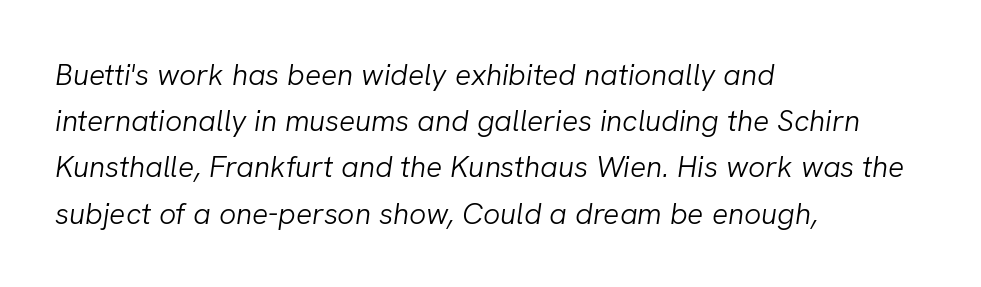
Q: Is the text bold? A: No.
Q: Is the text italic (slanted)? A: Yes, it leans right by about 8 degrees.
Q: Is the text underlined? A: No.
Q: How is the paragraph aligned? A: Left-aligned.
Q: Is the spacing between letters normal or unusually wide? A: Normal.
Q: Is the spacing between lines tight, normal or loose? A: Normal.
Q: Width (condensed, normal, or wide)? A: Normal.
Q: Stroke contrast? A: Low.
Q: x-height? A: Medium.
Q: Monospaced? A: No.
